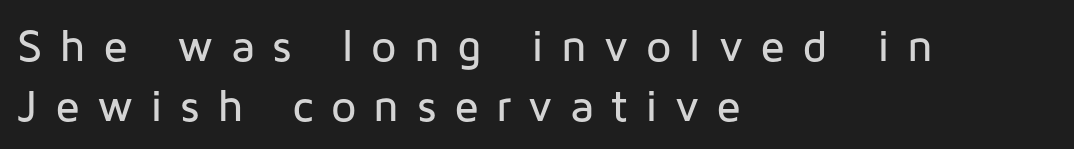
{"serif": "no", "italic": "no", "width": "normal", "stroke_contrast": "low", "x_height": "medium", "monospaced": "no", "underline": "no", "align": "left", "line_spacing": "normal", "line_spacing_ratio": 1.34, "letter_spacing": "wide", "letter_spacing_em": 0.38, "glyph_px": 45}
